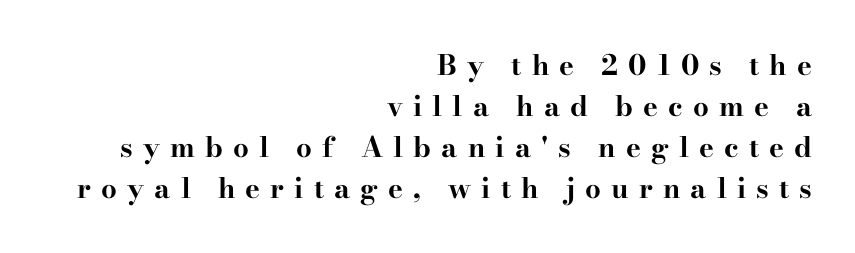
Q: Is the text bold? A: Yes.
Q: Is the text italic (slanted)? A: No, it is upright.
Q: Is the typeface a serif or a sans-serif typeface? A: Serif.
Q: Is the text underlined? A: No.
Q: How is the paragraph aligned? A: Right-aligned.
Q: Is the spacing between letters normal or unusually wide? A: Unusually wide.
Q: Is the spacing between lines tight, normal or loose? A: Normal.
Q: Width (condensed, normal, or wide)? A: Wide.
Q: Stroke contrast? A: High.
Q: x-height? A: Small.
Q: Monospaced? A: No.
